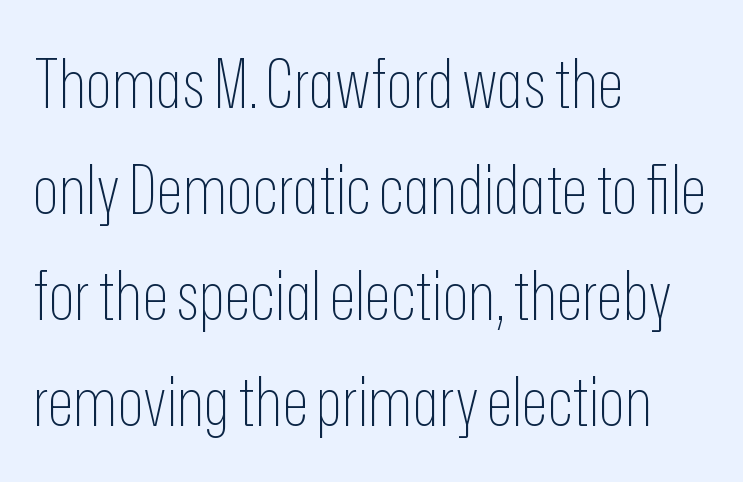
The image shows 68 px thin, condensed sans-serif type, upright; set left-aligned, normal line spacing (1.56x), normal letter spacing, not underlined; low stroke contrast and a medium x-height.
